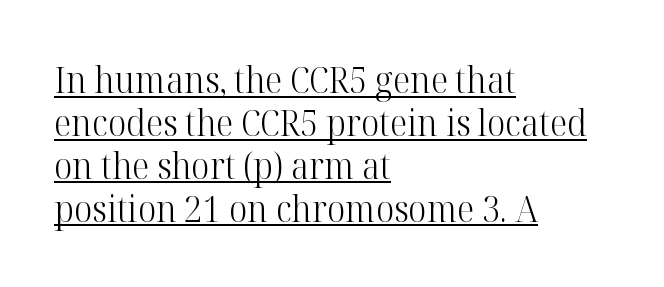
Q: Is the text bold? A: No.
Q: Is the text italic (slanted)? A: No, it is upright.
Q: Is the typeface a serif or a sans-serif typeface? A: Serif.
Q: Is the text underlined? A: Yes.
Q: How is the paragraph aligned? A: Left-aligned.
Q: Is the spacing between letters normal or unusually wide? A: Normal.
Q: Width (condensed, normal, or wide)? A: Normal.
Q: Stroke contrast? A: High.
Q: x-height? A: Medium.
Q: Monospaced? A: No.
